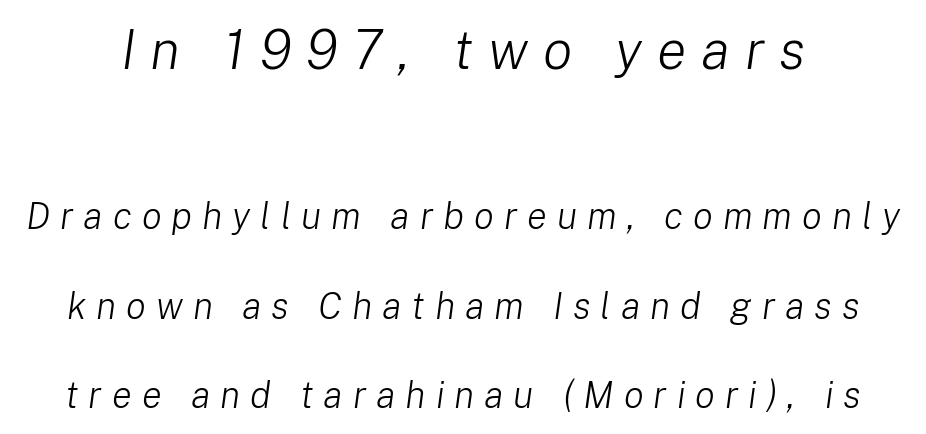
{"italic": "yes", "lean": "right", "slant_degrees": 8, "bold": "no", "weight": "light", "width": "normal", "stroke_contrast": "low", "x_height": "medium", "monospaced": "no", "underline": "no", "line_spacing": "loose", "line_spacing_ratio": 2.42, "letter_spacing": "wide", "letter_spacing_em": 0.27, "larger_block": "first", "size_ratio": 1.49, "glyph_px": 55}
